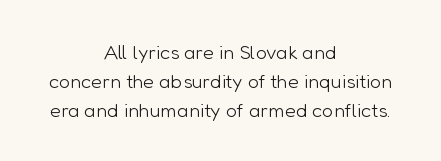
Q: Is the text bold? A: No.
Q: Is the text italic (slanted)? A: No, it is upright.
Q: Is the text underlined? A: No.
Q: How is the paragraph aligned? A: Centered.
Q: Is the spacing between letters normal or unusually wide? A: Normal.
Q: Is the spacing between lines tight, normal or loose? A: Normal.
